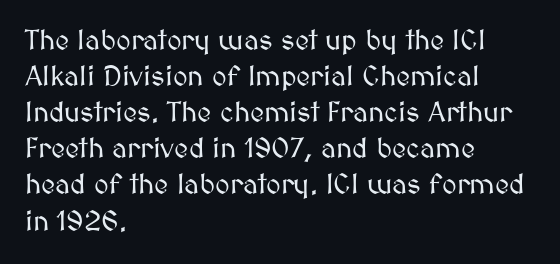
{"italic": "no", "width": "normal", "stroke_contrast": "medium", "x_height": "medium", "monospaced": "no", "underline": "no", "align": "left", "line_spacing": "normal", "line_spacing_ratio": 1.29, "letter_spacing": "normal", "letter_spacing_em": 0.0, "glyph_px": 28}
